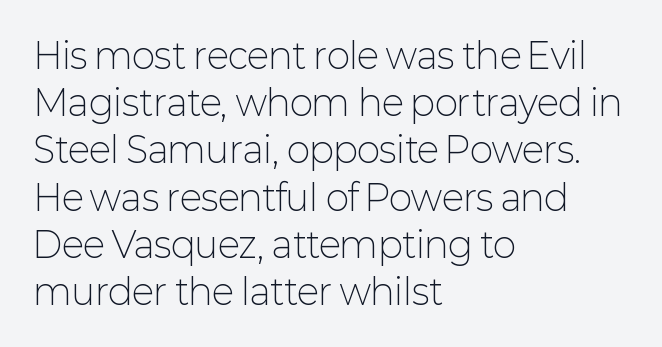
Q: Is the text bold? A: No.
Q: Is the text italic (slanted)? A: No, it is upright.
Q: Is the typeface a serif or a sans-serif typeface? A: Sans-serif.
Q: Is the text underlined? A: No.
Q: How is the paragraph aligned? A: Left-aligned.
Q: Is the spacing between letters normal or unusually wide? A: Normal.
Q: Is the spacing between lines tight, normal or loose? A: Normal.
Q: Width (condensed, normal, or wide)? A: Normal.
Q: Stroke contrast? A: Low.
Q: x-height? A: Medium.
Q: Monospaced? A: No.
